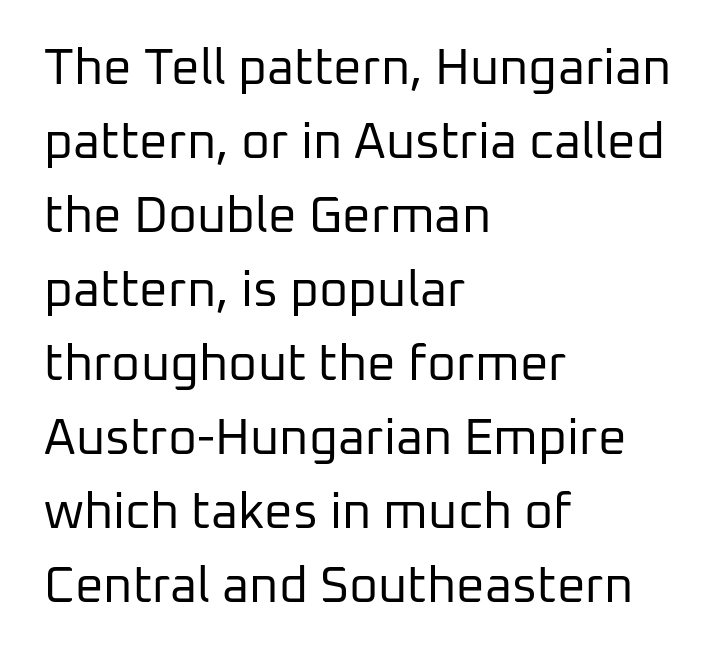
The image shows 50 px regular-weight sans-serif type, upright; set left-aligned, normal line spacing (1.48x), normal letter spacing, not underlined; low stroke contrast and a medium x-height.
